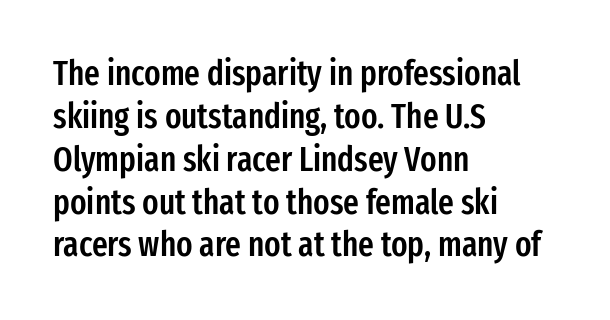
{"serif": "no", "italic": "no", "bold": "semi", "weight": "semibold", "width": "condensed", "stroke_contrast": "low", "x_height": "medium", "monospaced": "no", "underline": "no", "align": "left", "line_spacing": "normal", "line_spacing_ratio": 1.26, "letter_spacing": "normal", "letter_spacing_em": 0.0, "glyph_px": 34}
